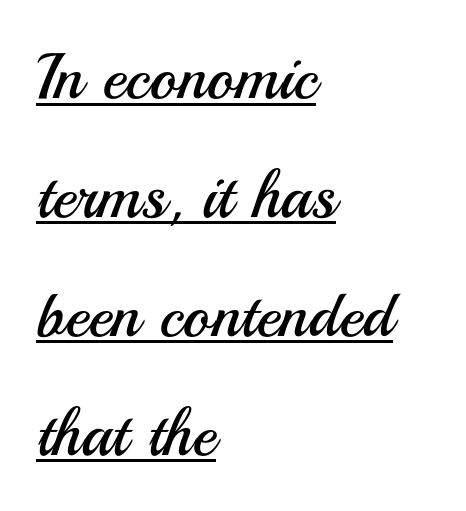
Q: Is the text bold? A: No.
Q: Is the text italic (slanted)? A: Yes.
Q: Is the typeface a serif or a sans-serif typeface? A: Sans-serif.
Q: Is the text underlined? A: Yes.
Q: How is the paragraph aligned? A: Left-aligned.
Q: Is the spacing between letters normal or unusually wide? A: Normal.
Q: Width (condensed, normal, or wide)? A: Normal.
Q: Stroke contrast? A: Medium.
Q: x-height? A: Small.
Q: Monospaced? A: No.
